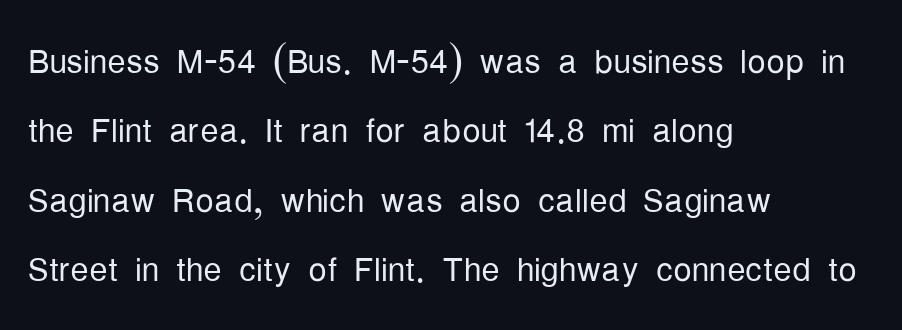
The image shows 46 px light, condensed sans-serif type, upright; set left-aligned, normal line spacing (1.51x), normal letter spacing, not underlined; low stroke contrast and a medium x-height.
